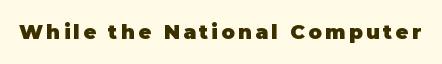
The type sits square on the baseline with zero lean. Lines of text with bare space underneath. Does the weight exceed regular? Yes, all the way to bold.
